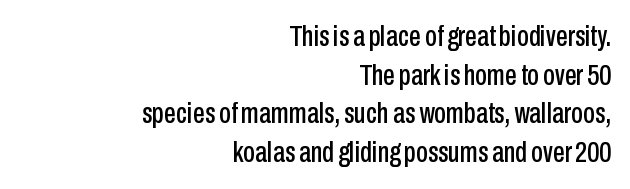
The space directly below the letters is spotless. This rendering uses right alignment, leaving the left contour irregular. Vertically, the passage feels balanced, rows spaced as you'd expect. Varying glyph widths throughout — classic text-font behaviour. In terms of letterform style, serifs are entirely absent.
